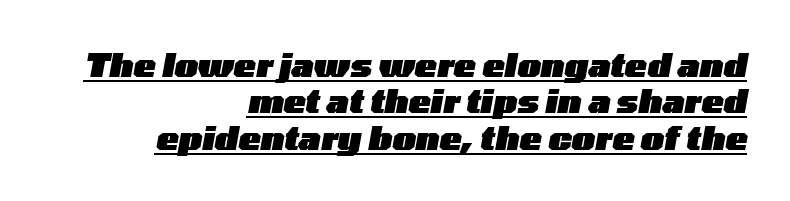
Q: Is the text bold? A: Yes.
Q: Is the text italic (slanted)? A: Yes, it leans right by about 10 degrees.
Q: Is the text underlined? A: Yes.
Q: How is the paragraph aligned? A: Right-aligned.
Q: Is the spacing between letters normal or unusually wide? A: Normal.
Q: Is the spacing between lines tight, normal or loose? A: Tight.
Q: Width (condensed, normal, or wide)? A: Wide.
Q: Stroke contrast? A: Low.
Q: x-height? A: Medium.
Q: Monospaced? A: No.
